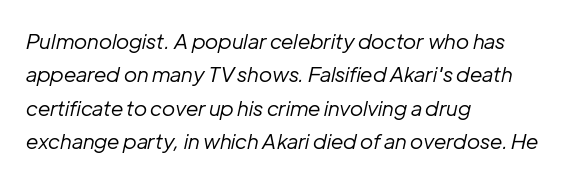
Leading matches the norm, producing a regular column. The face used here is rendered with its standard letterfit. Where is the straight margin? On the left. Underline: absent. Think standard paragraph weight, or any step lighter than that. Posture: slanted.
